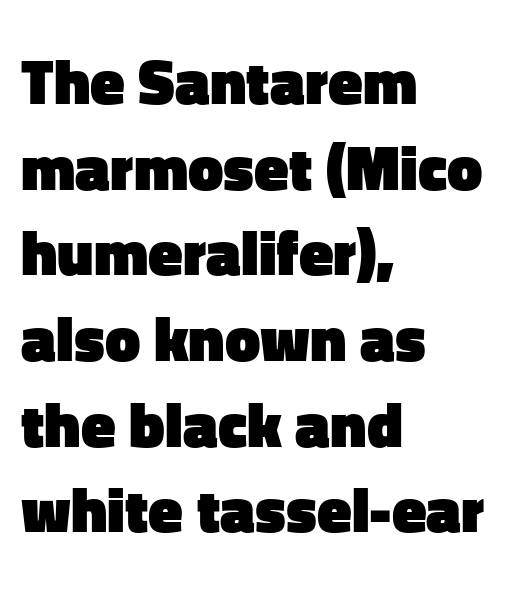
Q: Is the text bold? A: Yes.
Q: Is the text italic (slanted)? A: No, it is upright.
Q: Is the typeface a serif or a sans-serif typeface? A: Sans-serif.
Q: Is the text underlined? A: No.
Q: How is the paragraph aligned? A: Left-aligned.
Q: Is the spacing between letters normal or unusually wide? A: Normal.
Q: Is the spacing between lines tight, normal or loose? A: Normal.
Q: Width (condensed, normal, or wide)? A: Normal.
Q: Stroke contrast? A: Low.
Q: x-height? A: Medium.
Q: Monospaced? A: No.
